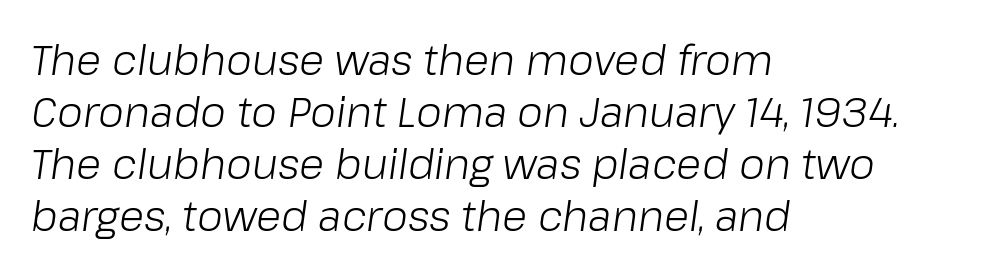
The image shows 41 px light type, italic (leaning right); set left-aligned, normal line spacing (1.27x), normal letter spacing, not underlined; low stroke contrast and a medium x-height.
